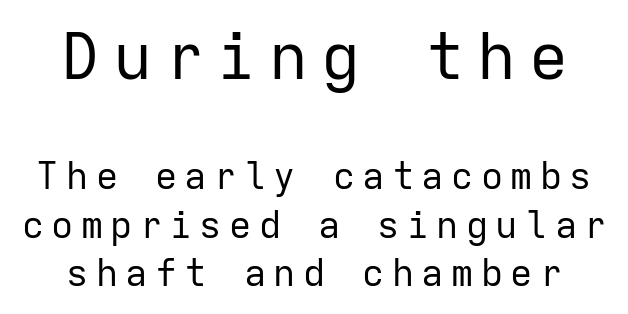
{"serif": "no", "italic": "no", "bold": "no", "weight": "regular", "width": "normal", "stroke_contrast": "low", "x_height": "medium", "monospaced": "yes", "underline": "no", "line_spacing": "normal", "line_spacing_ratio": 1.31, "letter_spacing": "wide", "letter_spacing_em": 0.2, "larger_block": "first", "size_ratio": 1.76, "glyph_px": 65}
